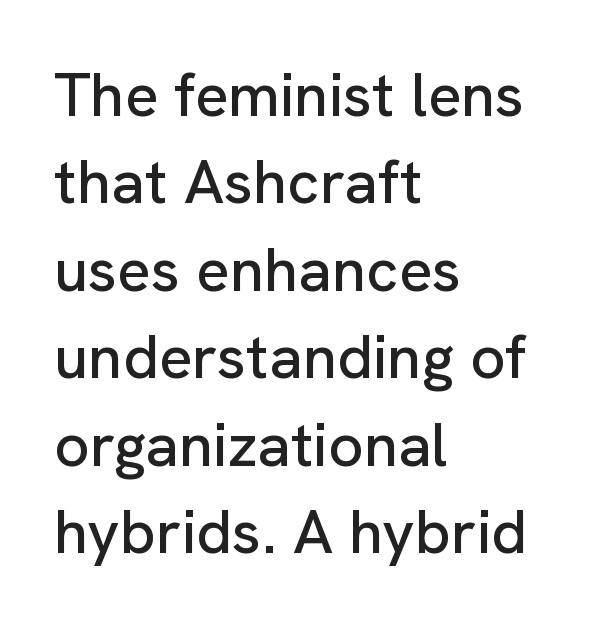
Q: Is the text italic (slanted)? A: No, it is upright.
Q: Is the typeface a serif or a sans-serif typeface? A: Sans-serif.
Q: Is the text underlined? A: No.
Q: How is the paragraph aligned? A: Left-aligned.
Q: Is the spacing between letters normal or unusually wide? A: Normal.
Q: Is the spacing between lines tight, normal or loose? A: Normal.
Q: Width (condensed, normal, or wide)? A: Normal.
Q: Stroke contrast? A: Low.
Q: x-height? A: Medium.
Q: Monospaced? A: No.
